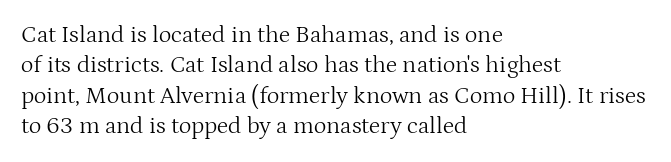
Q: Is the text bold? A: No.
Q: Is the text italic (slanted)? A: No, it is upright.
Q: Is the text underlined? A: No.
Q: How is the paragraph aligned? A: Left-aligned.
Q: Is the spacing between letters normal or unusually wide? A: Normal.
Q: Is the spacing between lines tight, normal or loose? A: Normal.
